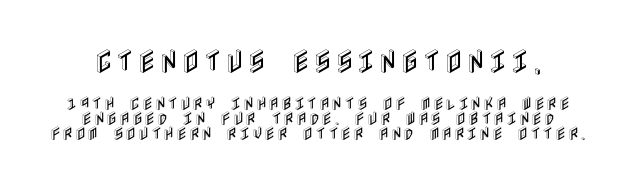
{"italic": "no", "underline": "no", "line_spacing": "tight", "line_spacing_ratio": 1.03, "larger_block": "first", "size_ratio": 1.73, "glyph_px": 26}
